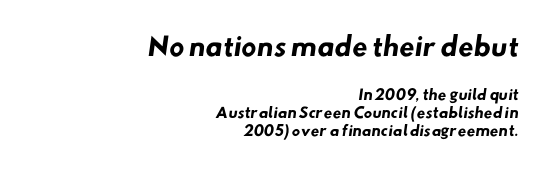
The image shows 25 px bold type; set right-aligned, normal line spacing (1.28x), normal letter spacing, not underlined; the first (top) block is 1.79x larger.
